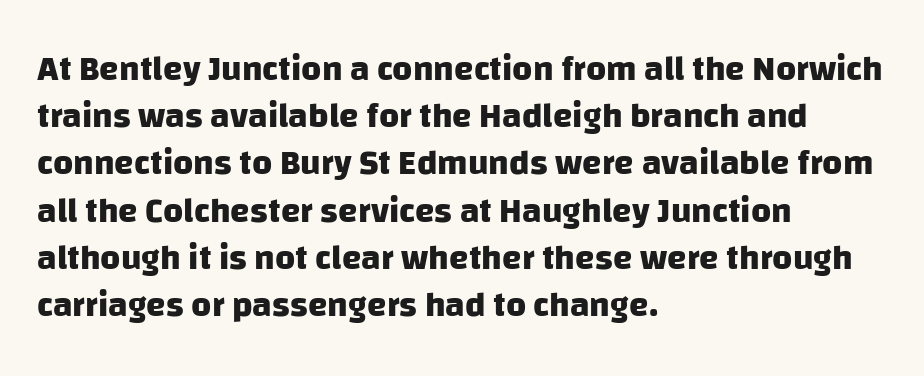
{"serif": "no", "bold": "yes", "weight": "heavy", "width": "normal", "stroke_contrast": "low", "x_height": "large", "monospaced": "no", "underline": "no", "align": "left", "line_spacing": "normal", "line_spacing_ratio": 1.35, "letter_spacing": "normal", "letter_spacing_em": 0.0, "glyph_px": 35}
